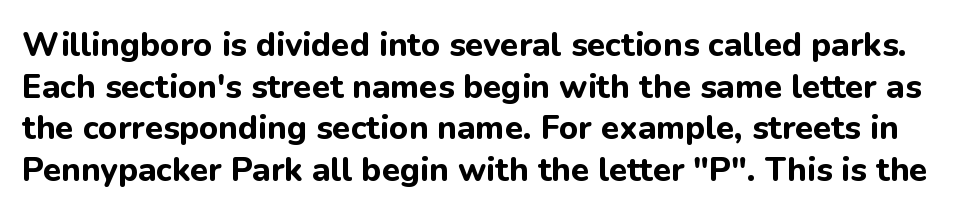
The image shows 33 px bold sans-serif type, upright; set normal line spacing (1.26x), normal letter spacing, not underlined; low stroke contrast and a medium x-height.
